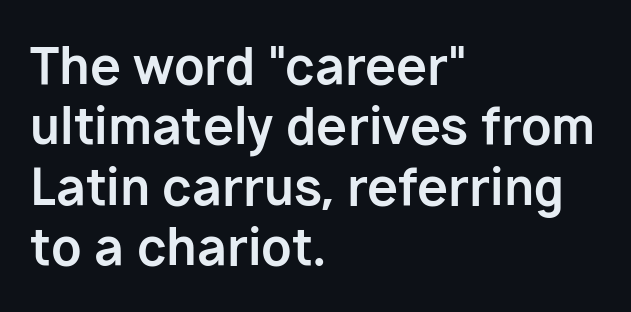
The image shows 50 px bold sans-serif type, upright; set left-aligned, line spacing 1.21x, normal letter spacing, not underlined; low stroke contrast and a medium x-height.
